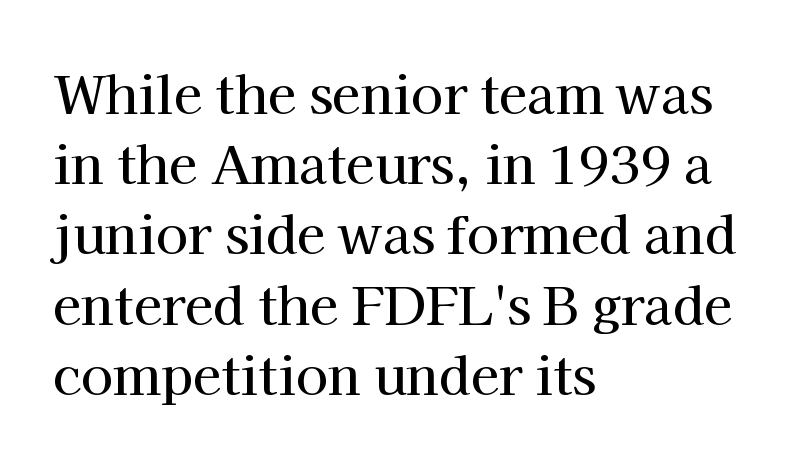
Nobody drew a line under any word here. The rag falls on the right side of this text block. It's the straight-up-and-down kind of type. Classification — serif.
